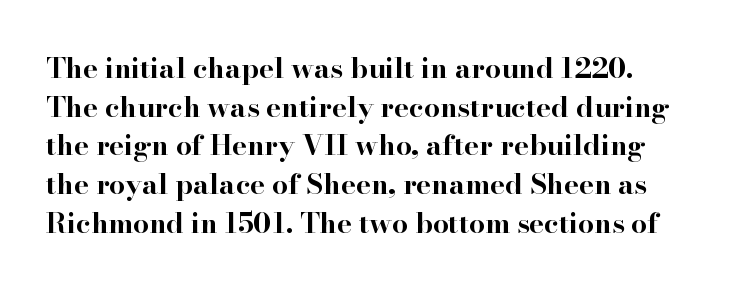
Q: Is the text bold? A: Yes.
Q: Is the text italic (slanted)? A: No, it is upright.
Q: Is the typeface a serif or a sans-serif typeface? A: Serif.
Q: Is the text underlined? A: No.
Q: Is the spacing between letters normal or unusually wide? A: Normal.
Q: Is the spacing between lines tight, normal or loose? A: Normal.
Q: Width (condensed, normal, or wide)? A: Wide.
Q: Stroke contrast? A: High.
Q: x-height? A: Small.
Q: Monospaced? A: No.
